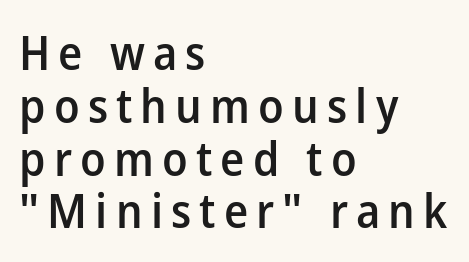
{"serif": "no", "italic": "no", "bold": "semi", "weight": "semibold", "width": "normal", "stroke_contrast": "low", "x_height": "medium", "monospaced": "no", "underline": "no", "align": "left", "line_spacing": "tight", "line_spacing_ratio": 1.1, "glyph_px": 48}
